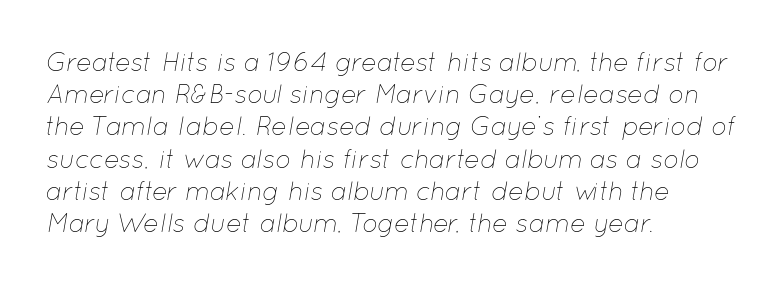
{"italic": "yes", "lean": "right", "slant_degrees": 12, "bold": "no", "underline": "no", "align": "left", "line_spacing_ratio": 1.24, "letter_spacing": "normal", "letter_spacing_em": 0.0, "glyph_px": 26}
